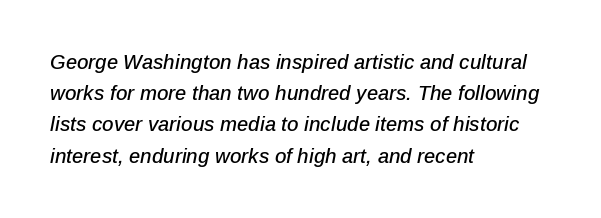
Does the lettering tilt? It does — this is italic. Rule under the text: the space is simply empty. Nothing unusual about the tracking: characters are spaced as the font intends. All the whitespace from short lines collects on the right. A normal amount of white space separates one row of letters from the next.
